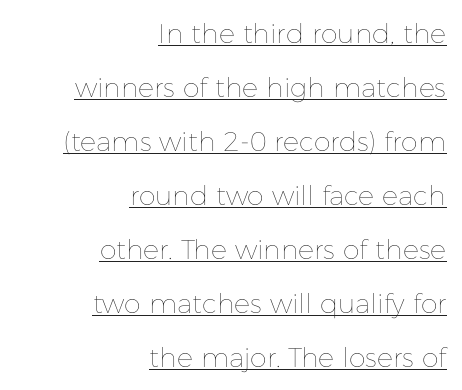
The image shows 27 px text type, upright; set right-aligned, loose line spacing (2.0x), normal letter spacing, underlined.
